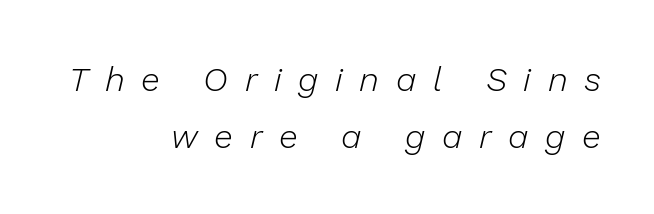
The image shows 34 px light type, italic (leaning right); set right-aligned, normal line spacing (1.69x), unusually wide letter spacing (+0.49 em), not underlined; low stroke contrast and a medium x-height.
